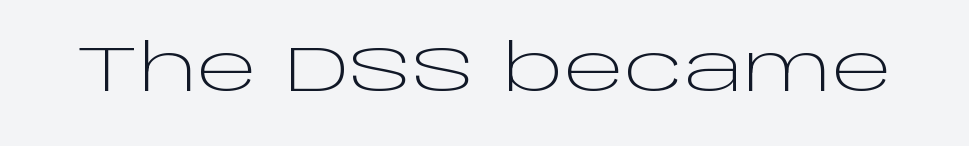
Q: Is the text bold? A: No.
Q: Is the text italic (slanted)? A: No, it is upright.
Q: Is the typeface a serif or a sans-serif typeface? A: Sans-serif.
Q: Is the text underlined? A: No.
Q: Is the spacing between letters normal or unusually wide? A: Normal.
Q: Width (condensed, normal, or wide)? A: Wide.
Q: Stroke contrast? A: Low.
Q: x-height? A: Large.
Q: Monospaced? A: No.
